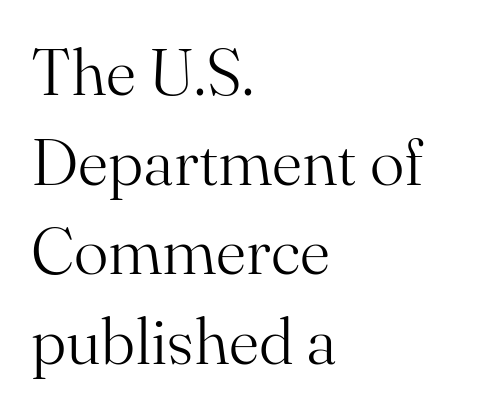
The image shows 65 px light serif type, upright; set left-aligned, normal line spacing (1.38x), normal letter spacing, not underlined; medium stroke contrast and a small x-height.
